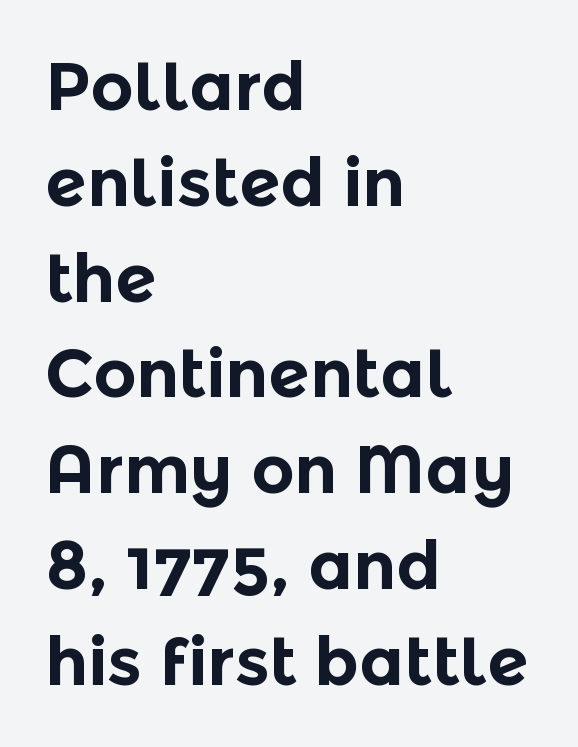
The image shows 67 px bold sans-serif type, upright; set left-aligned, normal line spacing (1.43x), normal letter spacing, not underlined; a medium x-height.
